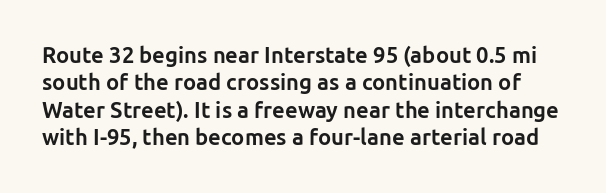
The image shows 22 px bold type, upright; set line spacing 1.24x, normal letter spacing, not underlined.
